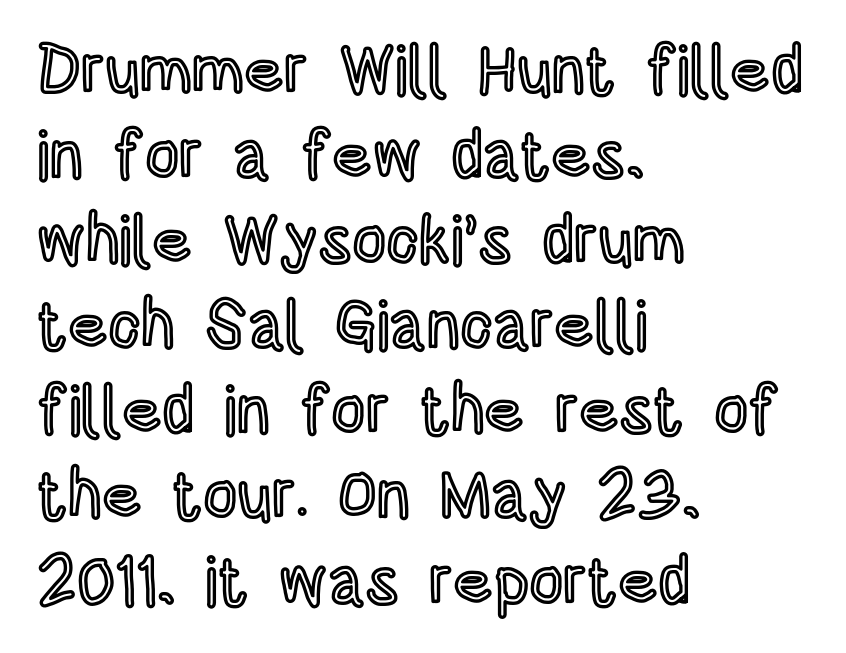
{"italic": "no", "width": "condensed", "x_height": "large", "monospaced": "no", "underline": "no", "align": "left", "line_spacing": "normal", "line_spacing_ratio": 1.27, "letter_spacing": "normal", "letter_spacing_em": 0.0, "glyph_px": 67}
